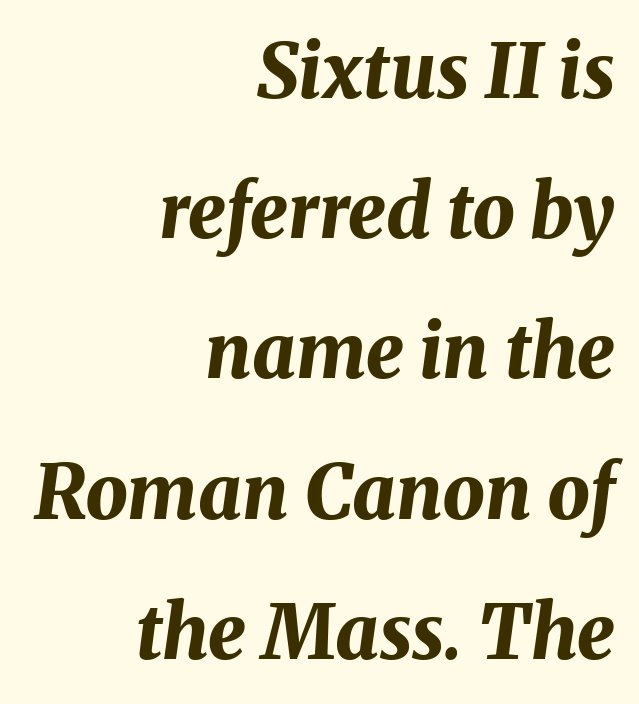
{"italic": "yes", "lean": "right", "slant_degrees": 8, "bold": "yes", "weight": "bold", "width": "normal", "stroke_contrast": "medium", "x_height": "medium", "monospaced": "no", "underline": "no", "align": "right", "line_spacing_ratio": 1.87, "letter_spacing": "normal", "letter_spacing_em": 0.0, "glyph_px": 75}
